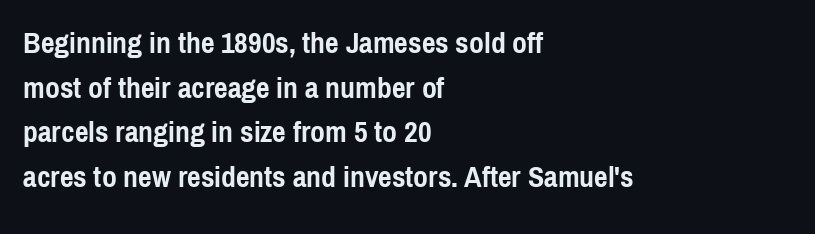
The image shows 30 px semibold, condensed sans-serif type, upright; set left-aligned, normal line spacing (1.49x), normal letter spacing, not underlined; a medium x-height.
